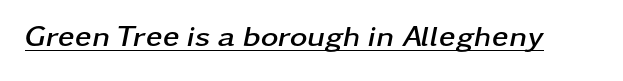
Q: Is the text bold? A: Yes.
Q: Is the text italic (slanted)? A: Yes, it leans right by about 11 degrees.
Q: Is the text underlined? A: Yes.
Q: Is the spacing between letters normal or unusually wide? A: Normal.
Q: Width (condensed, normal, or wide)? A: Wide.
Q: Stroke contrast? A: Low.
Q: x-height? A: Medium.
Q: Monospaced? A: No.
